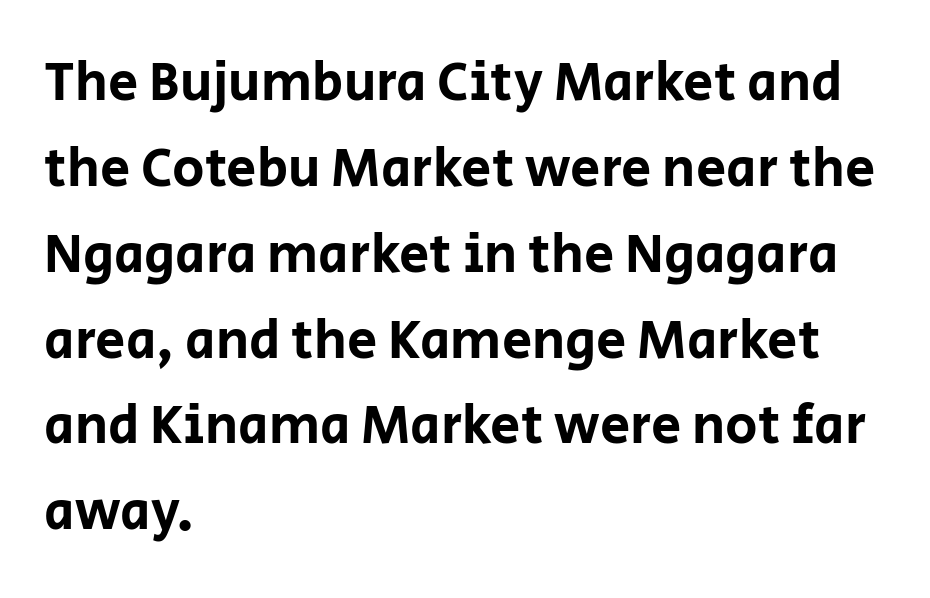
In terms of letterspacing, this is plain default setting. Quick note: not italic, upright. Layout note: lines flush left. Varying glyph widths throughout — classic text-font behaviour. Note: no serifs on the glyphs.
